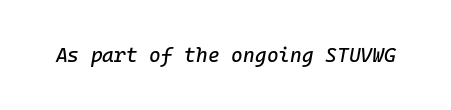
{"italic": "yes", "lean": "right", "slant_degrees": 10, "underline": "no", "letter_spacing": "normal", "letter_spacing_em": 0.0, "glyph_px": 20}
